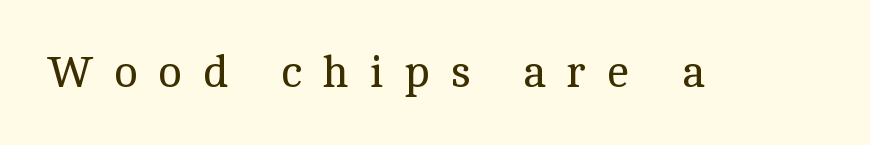
The strokes are not fattened; the text isn't bold. Just letters on the line, the space beneath them empty. These lines are rendered in a variable-pitch font. The face used here is rendered with a markedly widened letterfit. It's the straight-up-and-down kind of type. The glyphs in this specimen are seriffed.
